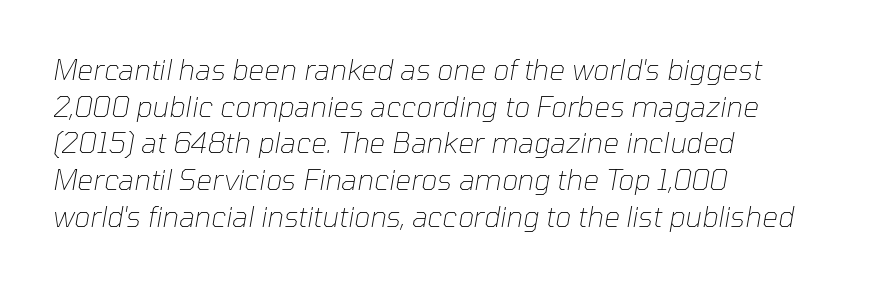
Q: Is the text bold? A: No.
Q: Is the text italic (slanted)? A: Yes, it leans right by about 10 degrees.
Q: Is the text underlined? A: No.
Q: How is the paragraph aligned? A: Left-aligned.
Q: Is the spacing between letters normal or unusually wide? A: Normal.
Q: Is the spacing between lines tight, normal or loose? A: Normal.
Q: Width (condensed, normal, or wide)? A: Normal.
Q: Stroke contrast? A: Low.
Q: x-height? A: Medium.
Q: Monospaced? A: No.
